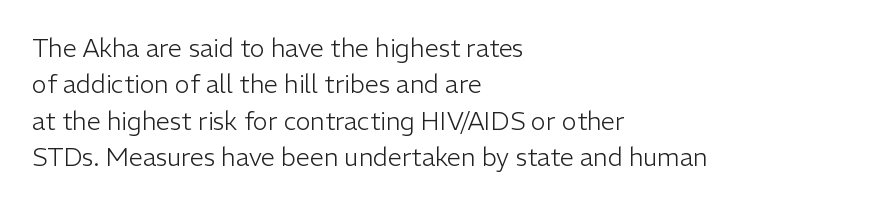
{"italic": "no", "bold": "no", "underline": "no", "align": "left", "line_spacing": "normal", "line_spacing_ratio": 1.46, "letter_spacing": "normal", "letter_spacing_em": 0.0, "glyph_px": 25}
